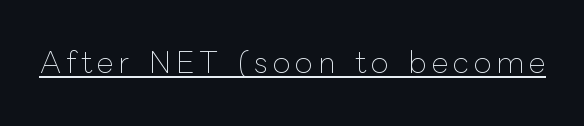
Each letter keeps its own natural width here, so spacing adapts to shape. The strokes are not fattened; the text isn't bold. Looks like someone drew a line under every word here. Upright lettering throughout.
